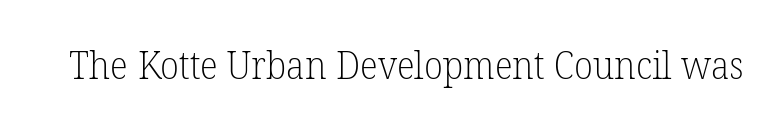
The face looks like a standard text weight, possibly lighter. A bare baseline throughout the passage. Is this a fixed-width face? No — the glyphs have proportional, varying widths. These lines are composed in type with serifs. The type is set solid horizontally, with unmodified tracking.
